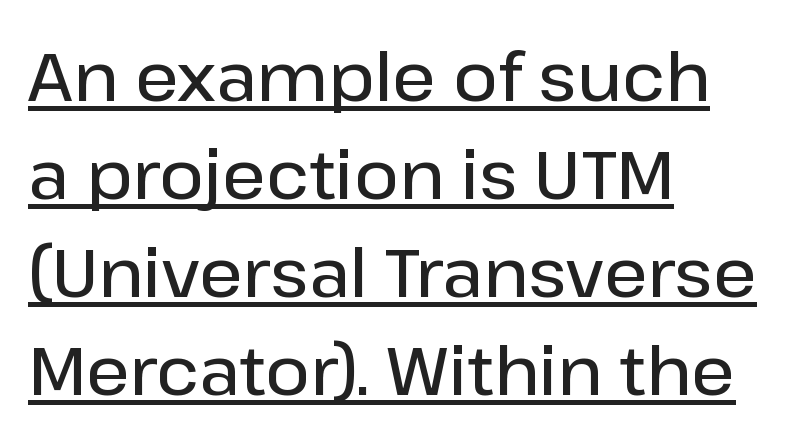
Q: Is the text bold? A: Semi-bold.
Q: Is the text italic (slanted)? A: No, it is upright.
Q: Is the typeface a serif or a sans-serif typeface? A: Sans-serif.
Q: Is the text underlined? A: Yes.
Q: How is the paragraph aligned? A: Left-aligned.
Q: Is the spacing between letters normal or unusually wide? A: Normal.
Q: Is the spacing between lines tight, normal or loose? A: Normal.
Q: Width (condensed, normal, or wide)? A: Normal.
Q: Stroke contrast? A: Low.
Q: x-height? A: Medium.
Q: Monospaced? A: No.
